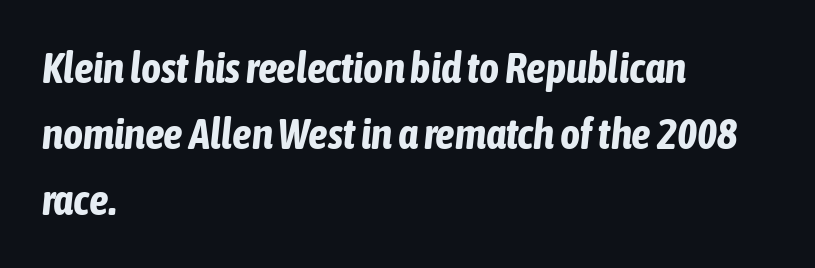
Typographic density is high because the face is bold. Vertically, the passage feels balanced, rows spaced as you'd expect. You could not count columns in this text — the font is proportionally spaced. The foot of each line stays bare and open. These lines stack with their left ends in a neat column.
